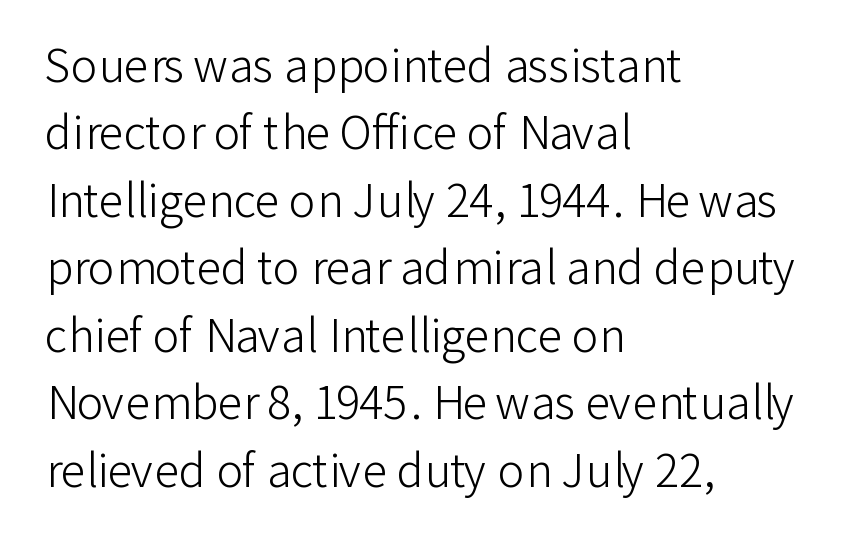
The letters advance in unequal steps, a hallmark of proportional type. If you measured baseline to baseline, you'd find a middling distance. Type style note: lacks serifs. Is the block centered? No — it sits flush against the left margin. How are the letters spaced? Ordinarily, with no added tracking.
